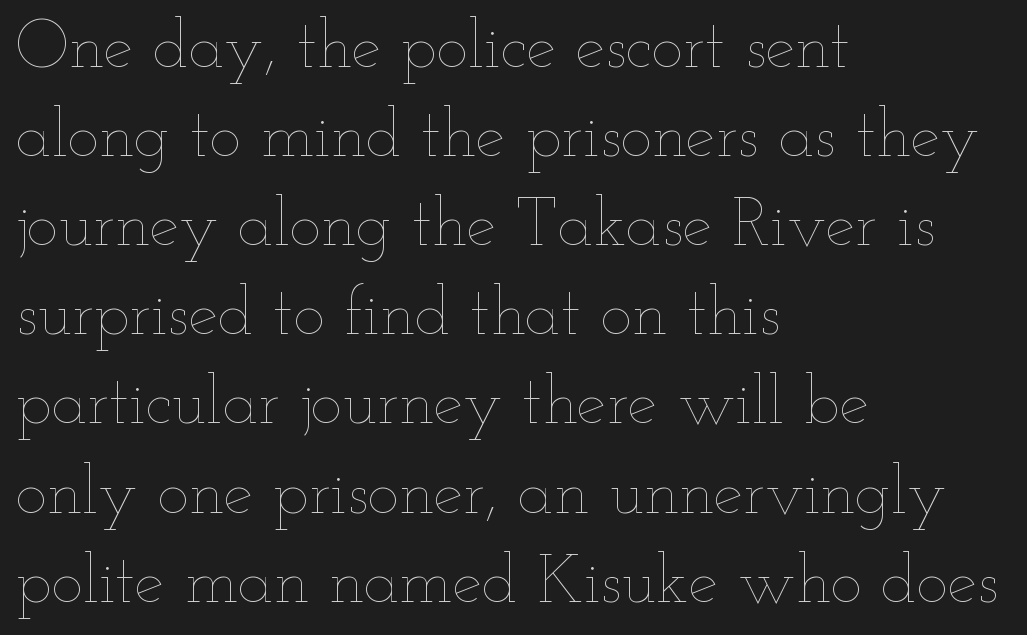
Q: Is the text bold? A: No.
Q: Is the text italic (slanted)? A: No, it is upright.
Q: Is the text underlined? A: No.
Q: How is the paragraph aligned? A: Left-aligned.
Q: Is the spacing between letters normal or unusually wide? A: Normal.
Q: Is the spacing between lines tight, normal or loose? A: Normal.
Q: Width (condensed, normal, or wide)? A: Wide.
Q: Stroke contrast? A: Low.
Q: x-height? A: Small.
Q: Monospaced? A: No.
